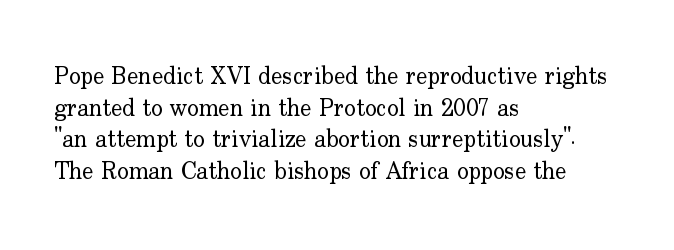
Q: Is the text bold? A: No.
Q: Is the text italic (slanted)? A: No, it is upright.
Q: Is the text underlined? A: No.
Q: How is the paragraph aligned? A: Left-aligned.
Q: Is the spacing between letters normal or unusually wide? A: Normal.
Q: Is the spacing between lines tight, normal or loose? A: Normal.
